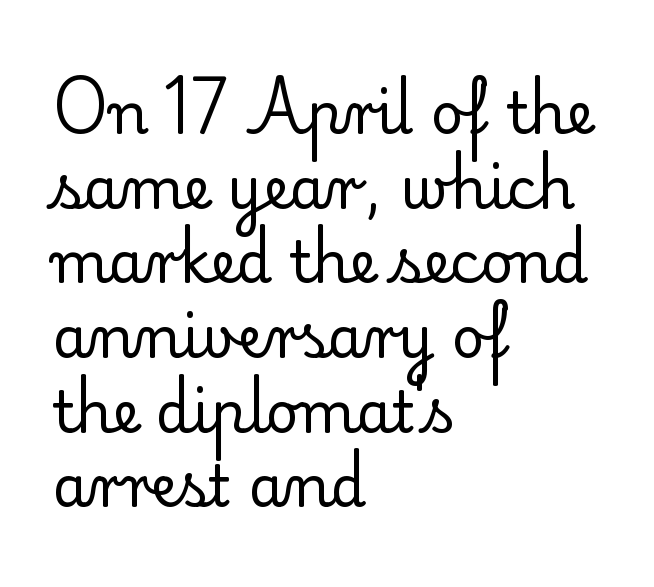
Q: Is the text bold? A: No.
Q: Is the text italic (slanted)? A: No, it is upright.
Q: Is the typeface a serif or a sans-serif typeface? A: Serif.
Q: Is the text underlined? A: No.
Q: How is the paragraph aligned? A: Left-aligned.
Q: Is the spacing between letters normal or unusually wide? A: Normal.
Q: Is the spacing between lines tight, normal or loose? A: Normal.
Q: Width (condensed, normal, or wide)? A: Normal.
Q: Stroke contrast? A: Low.
Q: x-height? A: Small.
Q: Monospaced? A: No.
